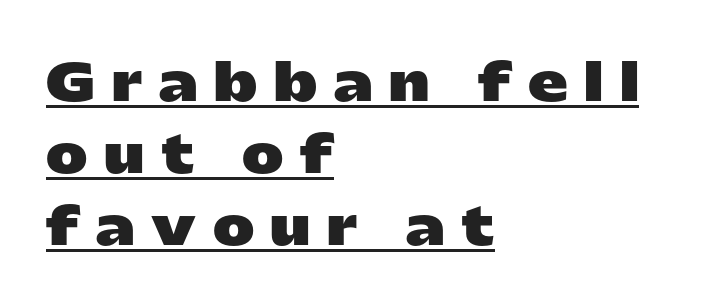
This sample uses expanded letter spacing, leaving extra air between glyphs. Grotesque or geometric, the face here clearly has no serifs. Style check: upright. Regarding leading, the lines here are spaced in the standard way. The rendering anchors every line to the left-hand side.
